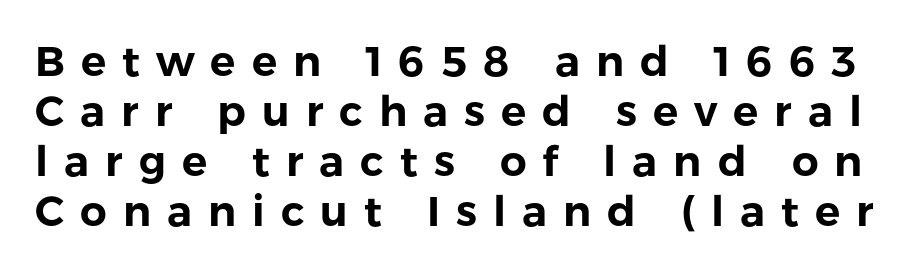
The image shows 42 px sans-serif type, upright; set line spacing 1.19x, unusually wide letter spacing (+0.38 em), not underlined; low stroke contrast and a medium x-height.
